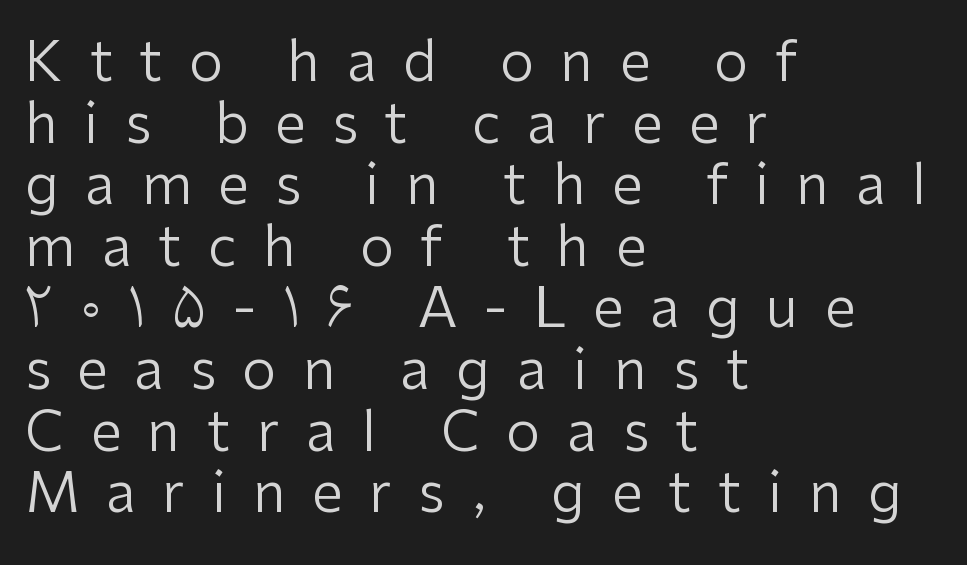
Casual observation: everything's shoved over to the left. The characters are drawn with everyday or finer stroke widths. This block would grow much taller if given ordinary leading; it's compressed now. This rendering employs a face without finishing strokes, i.e., a sans-serif. Proportional: the letters do not fall into vertical columns.
